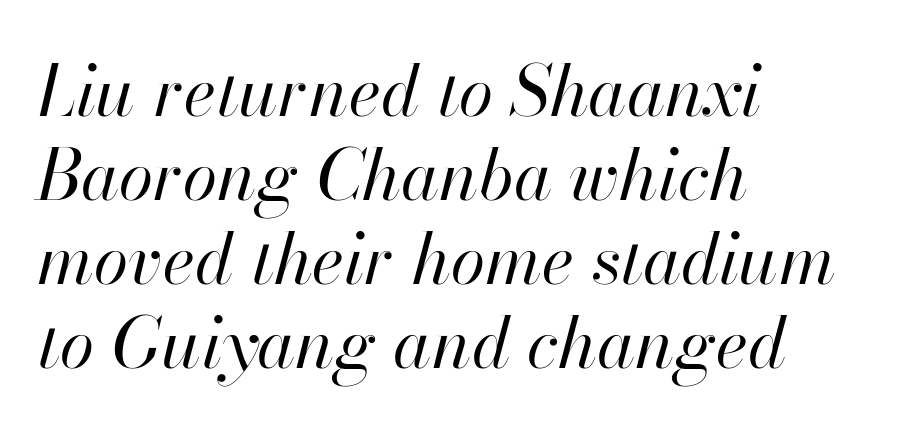
Q: Is the text bold? A: No.
Q: Is the text italic (slanted)? A: Yes, it leans right by about 13 degrees.
Q: Is the text underlined? A: No.
Q: How is the paragraph aligned? A: Left-aligned.
Q: Is the spacing between letters normal or unusually wide? A: Normal.
Q: Width (condensed, normal, or wide)? A: Normal.
Q: Stroke contrast? A: High.
Q: x-height? A: Small.
Q: Monospaced? A: No.
